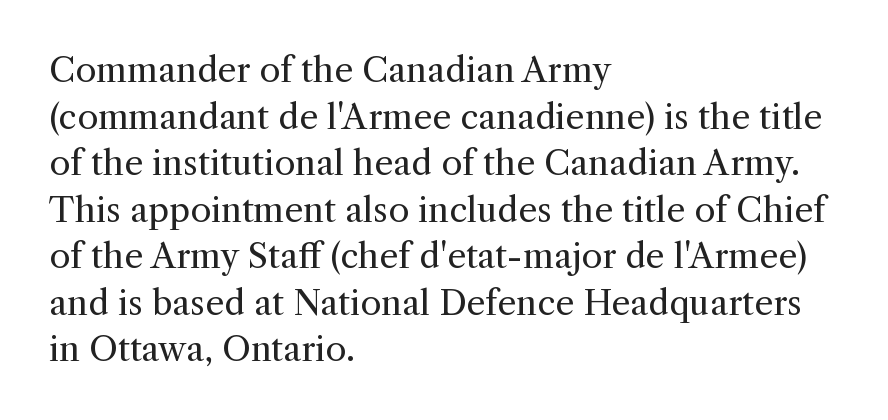
The image shows 34 px regular-weight serif type, upright; set left-aligned, normal line spacing (1.37x), normal letter spacing, not underlined; a medium x-height.
